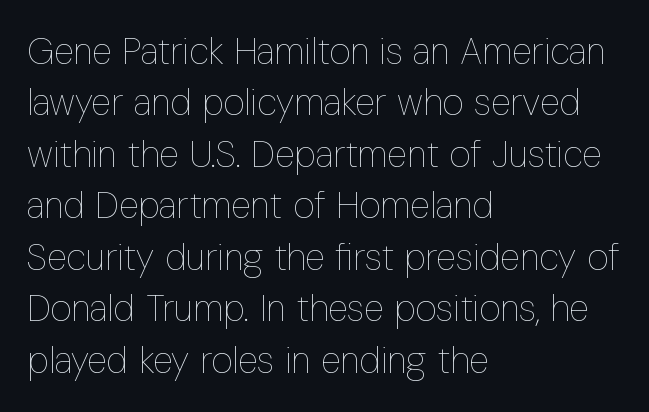
{"italic": "no", "bold": "no", "weight": "thin", "width": "condensed", "stroke_contrast": "low", "x_height": "medium", "monospaced": "no", "underline": "no", "align": "left", "line_spacing": "normal", "line_spacing_ratio": 1.39, "letter_spacing": "normal", "letter_spacing_em": 0.0, "glyph_px": 37}
